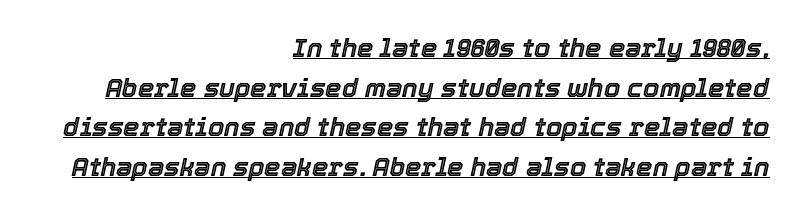
Q: Is the text italic (slanted)? A: Yes, it leans right by about 12 degrees.
Q: Is the text underlined? A: Yes.
Q: How is the paragraph aligned? A: Right-aligned.
Q: Is the spacing between letters normal or unusually wide? A: Normal.
Q: Is the spacing between lines tight, normal or loose? A: Normal.
